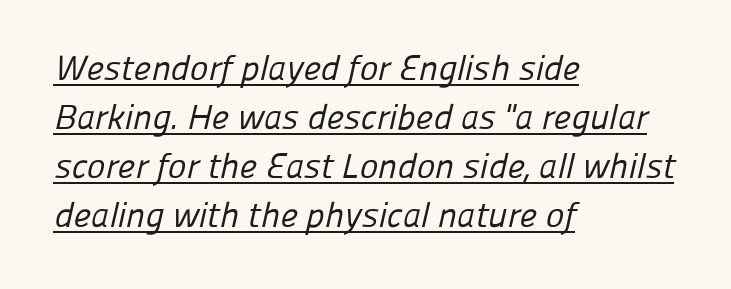
The image shows 35 px regular-weight sans-serif type; set left-aligned, normal line spacing (1.4x), normal letter spacing, underlined; low stroke contrast and a medium x-height.
